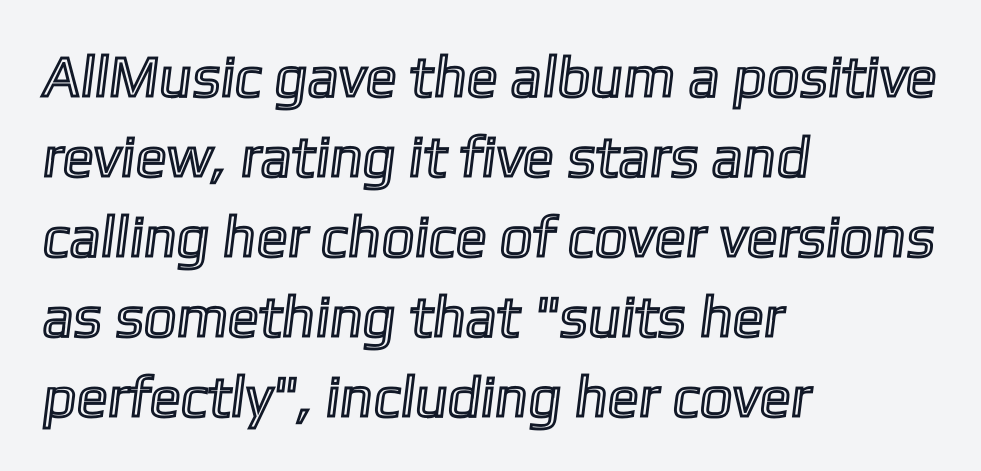
The image shows 58 px text type; set left-aligned, normal line spacing (1.38x), normal letter spacing, not underlined; a medium x-height.
